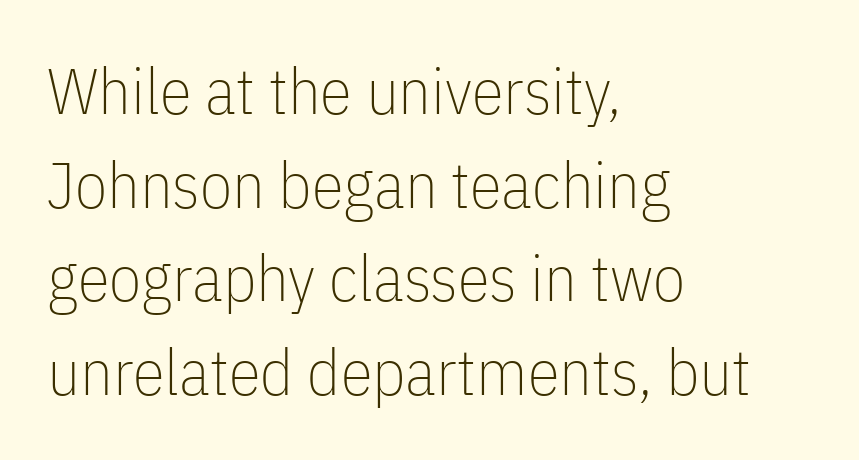
The rendering shows plain stroke endings on the letterforms — a sans-serif design. These lines stack with their left ends in a neat column. Tall strokes in this sample are plumb rather than angled. The string is rendered with underlining switched off. Students, note that the glyphs here touch the page at normal intervals. Compared with a typical body face, this is equally light or lighter still.
